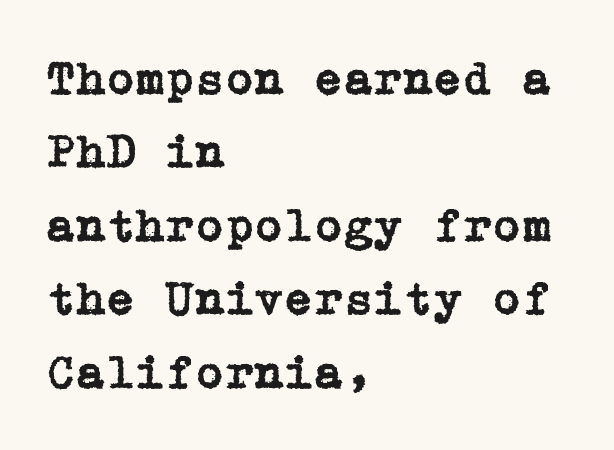
These lines stack with their left ends in a neat column. Italic: no, the glyphs are upright roman. Little horizontal feet cap the strokes, marking this as serif type. A clean baseline with only descenders dipping below it. Students, observe: this is what conventionally led text looks like. Spacing between characters is what you'd get straight out of the box.
